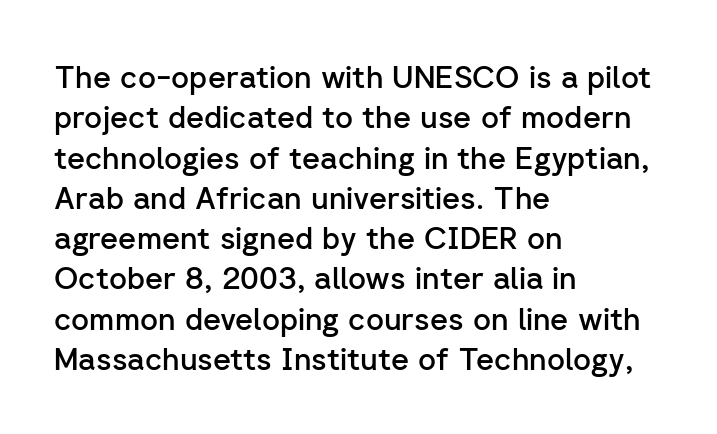
{"serif": "no", "italic": "no", "bold": "semi", "weight": "semibold", "width": "normal", "stroke_contrast": "low", "x_height": "medium", "monospaced": "no", "underline": "no", "align": "left", "line_spacing": "normal", "line_spacing_ratio": 1.3, "letter_spacing": "normal", "letter_spacing_em": 0.0, "glyph_px": 31}
